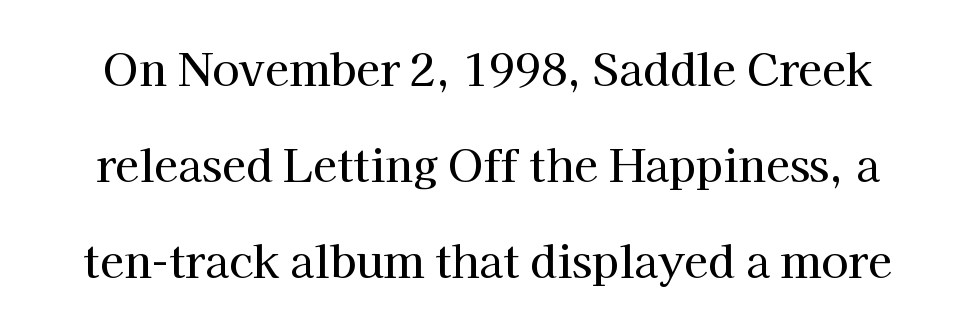
{"serif": "yes", "italic": "no", "width": "normal", "stroke_contrast": "high", "x_height": "medium", "monospaced": "no", "underline": "no", "line_spacing": "loose", "line_spacing_ratio": 2.18, "letter_spacing": "normal", "letter_spacing_em": 0.0, "glyph_px": 44}
